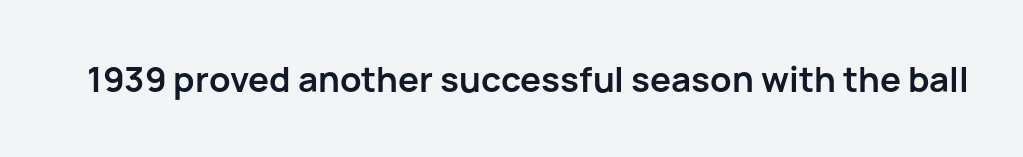
A typesetter would call this zero additional tracking. Proportional: the letters do not fall into vertical columns. Any mark beneath the type? The region is blank. Stroke thickness is high; the sample reads as a true bold. The passage shown is typeset with a sans-serif family.
